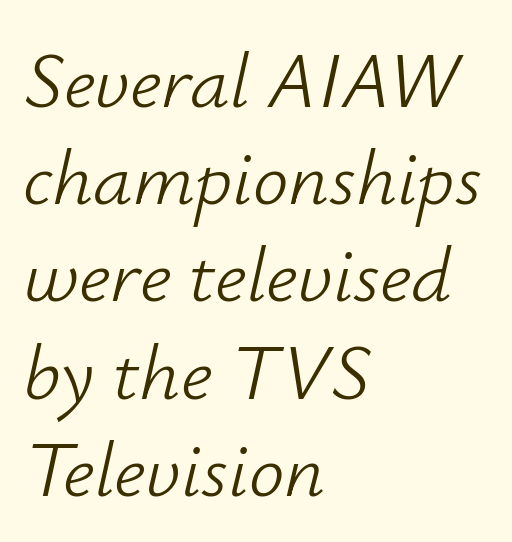
Nothing unusual about the tracking: characters are spaced as the font intends. This sample has the flowing, uneven cadence of proportional lettering. Horizontal alignment here is leftward, the default for most running prose. The passage shown leans; its letterforms are oblique. The space beneath each line is pristine and unruled.
